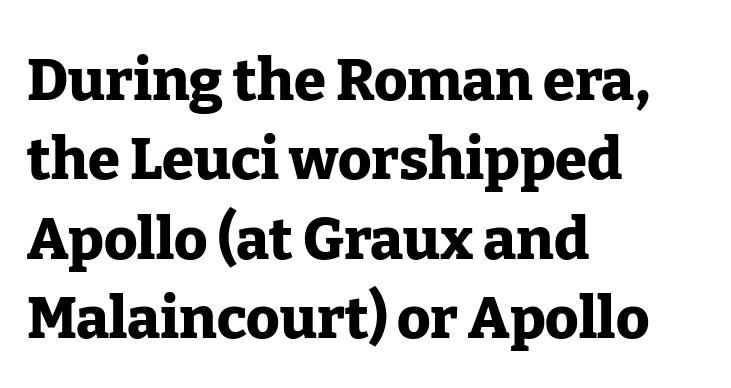
The image shows 58 px heavy serif type, upright; set left-aligned, normal line spacing (1.37x), normal letter spacing, not underlined; low stroke contrast and a medium x-height.
